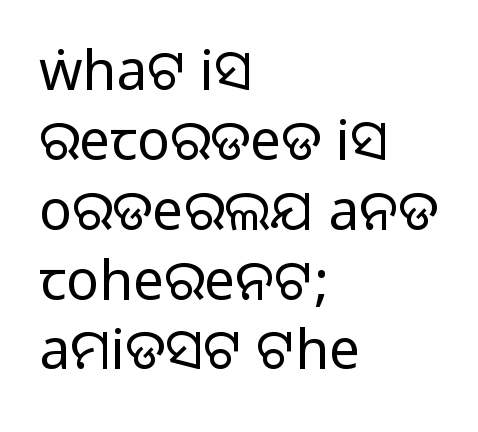
Character widths vary here, with narrow letters taking less room than wide ones. The glyphs are unaccompanied by any horizontal stroke below them. Spacing between characters is what you'd get straight out of the box. Alignment: flush left. Notice how the stems are strictly vertical — no italics here.
